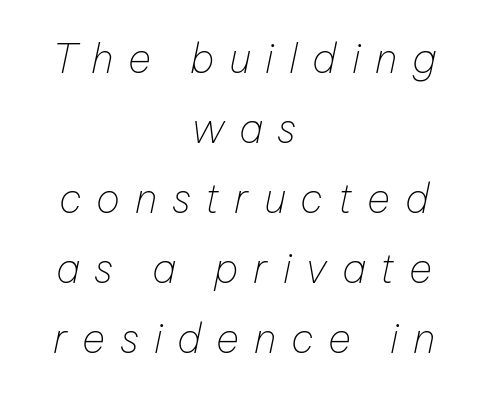
{"italic": "yes", "lean": "right", "slant_degrees": 12, "bold": "no", "weight": "thin", "width": "normal", "stroke_contrast": "low", "x_height": "medium", "monospaced": "no", "underline": "no", "align": "center", "line_spacing_ratio": 1.75, "letter_spacing": "wide", "letter_spacing_em": 0.37, "glyph_px": 40}
